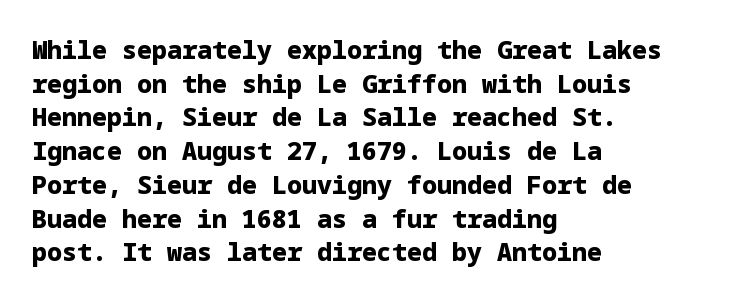
The image shows 25 px bold type, upright; set left-aligned, normal line spacing (1.35x), normal letter spacing, not underlined.
